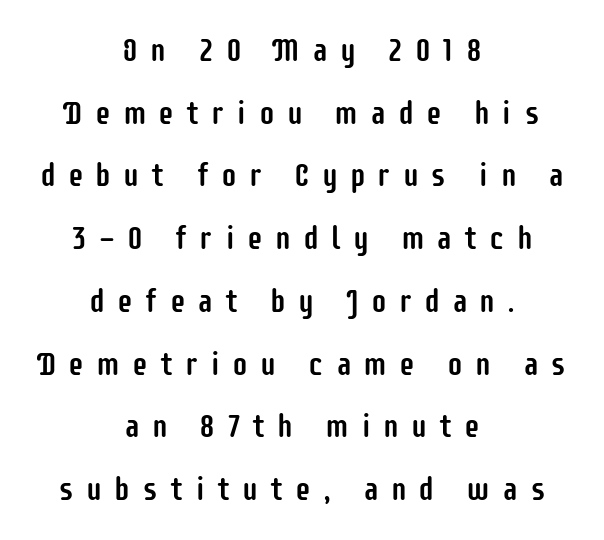
The image shows 32 px condensed sans-serif type, upright; set centered, loose line spacing (1.96x), unusually wide letter spacing (+0.37 em), not underlined; low stroke contrast and a large x-height.
